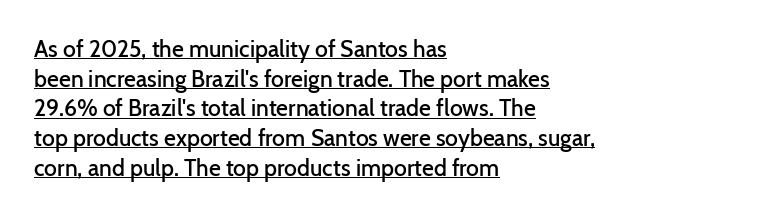
The image shows 23 px text type, upright; set left-aligned, normal line spacing (1.29x), normal letter spacing, underlined.
